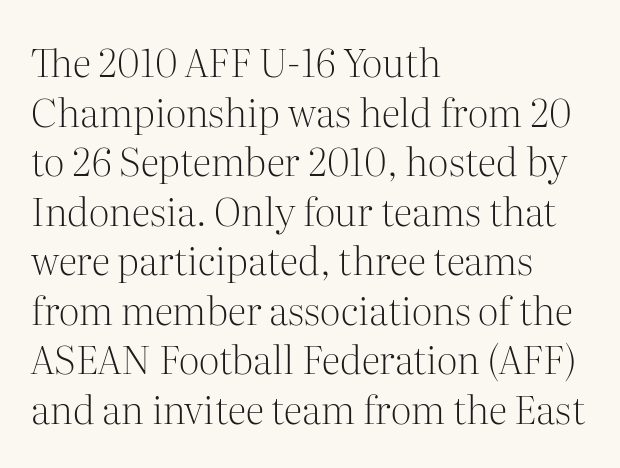
Each line starts at the same left margin while the right side varies. Stroke mass is kept to a normal reading level or below. Each word holds together tightly as a unit, with standard inter-letter gaps. The area under the type is left untouched.
